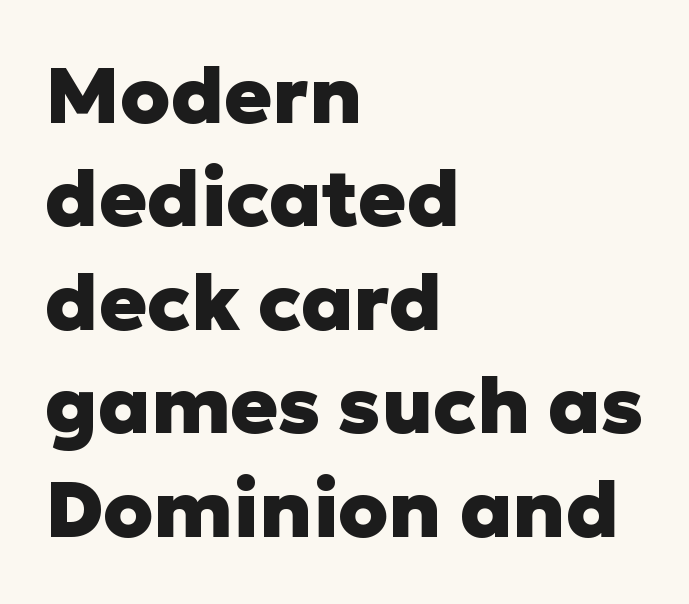
{"serif": "no", "italic": "no", "bold": "yes", "weight": "heavy", "width": "normal", "stroke_contrast": "low", "x_height": "medium", "monospaced": "no", "underline": "no", "align": "left", "line_spacing": "normal", "line_spacing_ratio": 1.31, "letter_spacing": "normal", "letter_spacing_em": 0.0, "glyph_px": 79}
